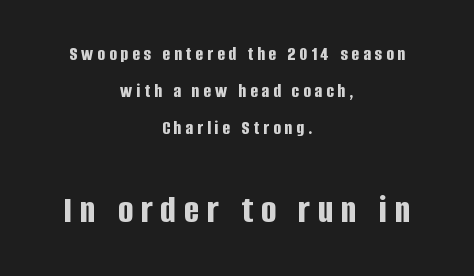
Q: Is the text bold? A: Yes.
Q: Is the text italic (slanted)? A: No, it is upright.
Q: Is the typeface a serif or a sans-serif typeface? A: Sans-serif.
Q: Is the text underlined? A: No.
Q: How is the paragraph aligned? A: Centered.
Q: Is the spacing between letters normal or unusually wide? A: Unusually wide.
Q: Which block of text is set in a larger size, the first (top) or the second (bottom)? A: The second (bottom) one.
Q: Width (condensed, normal, or wide)? A: Condensed.
Q: Stroke contrast? A: Low.
Q: x-height? A: Large.
Q: Monospaced? A: No.
